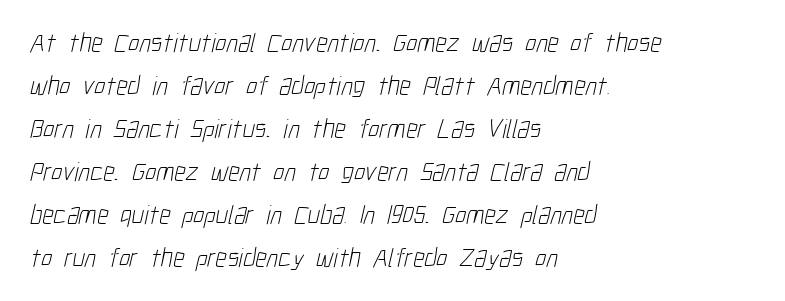
The image shows 27 px text type; set left-aligned, normal line spacing (1.59x), normal letter spacing, not underlined.
